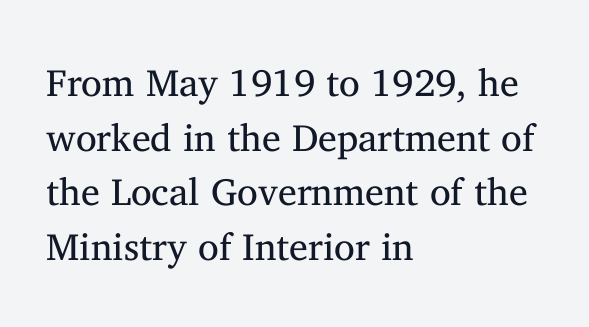
{"serif": "yes", "italic": "no", "bold": "no", "weight": "regular", "width": "normal", "stroke_contrast": "medium", "x_height": "medium", "monospaced": "no", "underline": "no", "align": "left", "line_spacing": "normal", "line_spacing_ratio": 1.44, "letter_spacing": "normal", "letter_spacing_em": 0.0, "glyph_px": 38}
